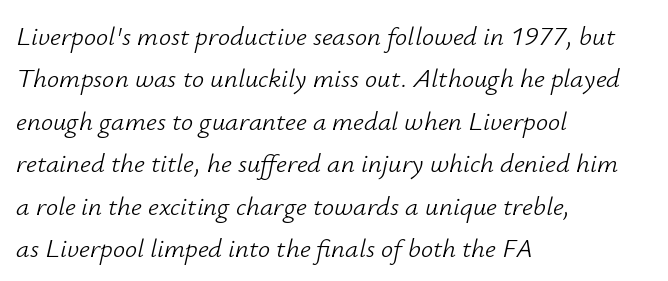
{"italic": "yes", "lean": "right", "slant_degrees": 12, "bold": "no", "underline": "no", "align": "left", "line_spacing": "normal", "line_spacing_ratio": 1.57, "letter_spacing": "normal", "letter_spacing_em": 0.0, "glyph_px": 27}
